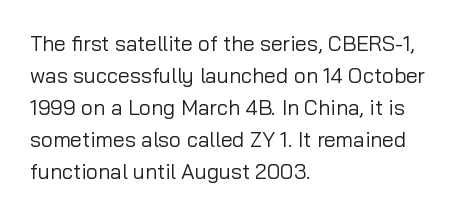
{"italic": "no", "bold": "no", "underline": "no", "align": "left", "line_spacing": "normal", "line_spacing_ratio": 1.52, "letter_spacing": "normal", "letter_spacing_em": 0.0, "glyph_px": 21}
